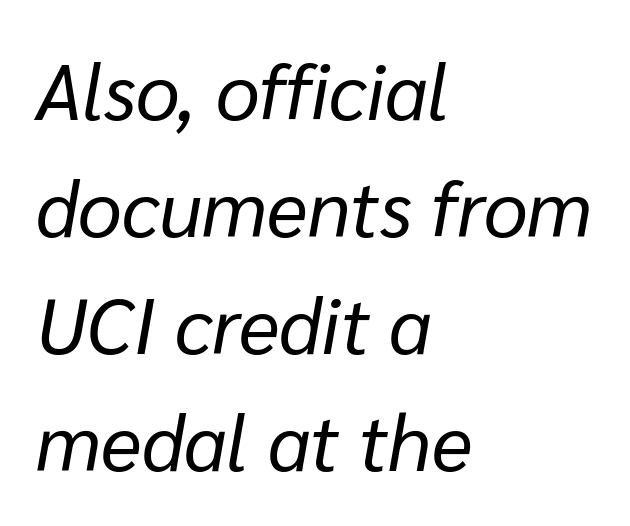
{"italic": "yes", "lean": "right", "slant_degrees": 10, "bold": "no", "weight": "regular", "width": "normal", "stroke_contrast": "low", "x_height": "medium", "monospaced": "no", "underline": "no", "align": "left", "line_spacing": "normal", "line_spacing_ratio": 1.5, "letter_spacing": "normal", "letter_spacing_em": 0.0, "glyph_px": 78}
